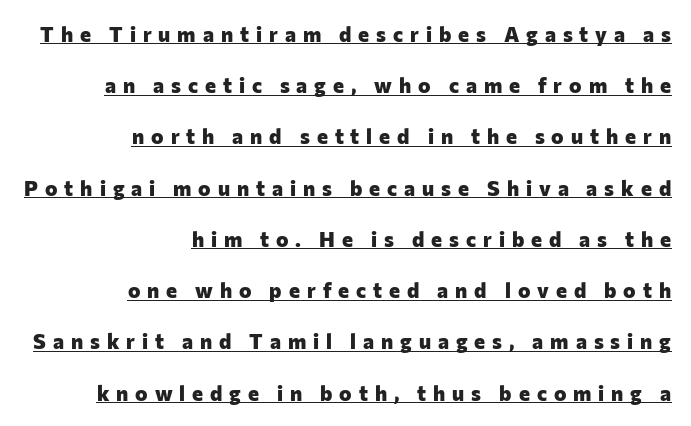
The image shows 21 px bold type, upright; set right-aligned, loose line spacing (2.44x), unusually wide letter spacing (+0.33 em), underlined.
